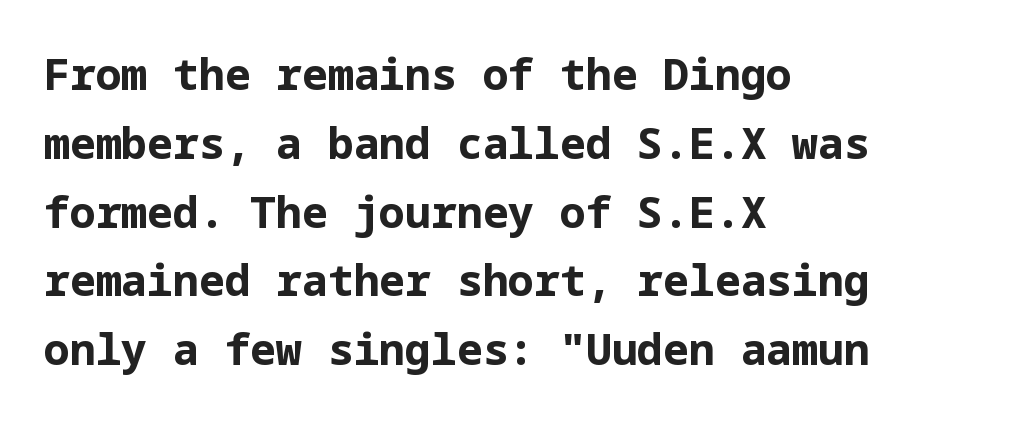
Q: Is the text bold? A: Yes.
Q: Is the text italic (slanted)? A: No, it is upright.
Q: Is the typeface a serif or a sans-serif typeface? A: Sans-serif.
Q: Is the text underlined? A: No.
Q: How is the paragraph aligned? A: Left-aligned.
Q: Is the spacing between letters normal or unusually wide? A: Normal.
Q: Is the spacing between lines tight, normal or loose? A: Normal.
Q: Width (condensed, normal, or wide)? A: Normal.
Q: Stroke contrast? A: Low.
Q: x-height? A: Medium.
